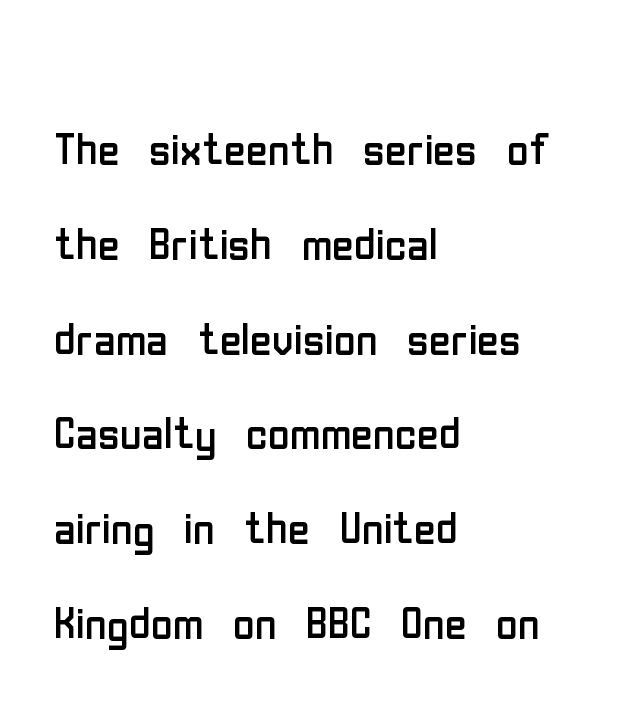
The baseline area is clear. Each letter keeps its own natural width here, so spacing adapts to shape. The font is comparable to plain body text, perhaps lighter. Ascenders rise straight up at ninety degrees. Line beginnings align vertically; line endings do not. What kind of face is this? One without serifs — a sans.
